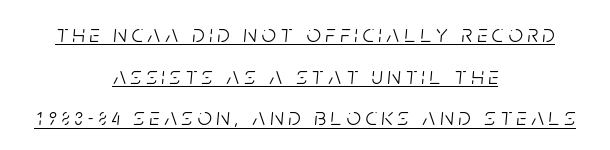
Q: Is the text bold? A: No.
Q: Is the text italic (slanted)? A: Yes, it leans right by about 5 degrees.
Q: Is the text underlined? A: Yes.
Q: How is the paragraph aligned? A: Centered.
Q: Is the spacing between lines tight, normal or loose? A: Normal.
